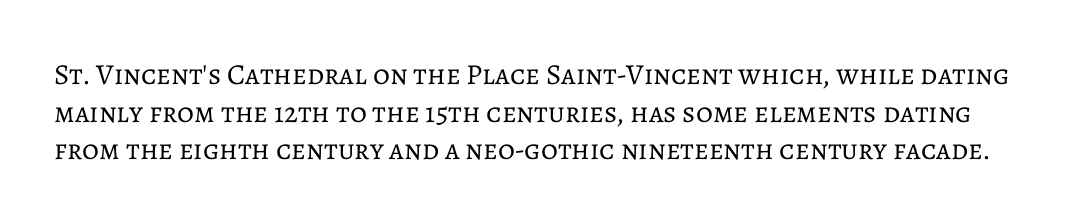
The image shows 29 px regular-weight type, upright; set normal line spacing (1.3x), normal letter spacing, not underlined; low stroke contrast and a medium x-height.
